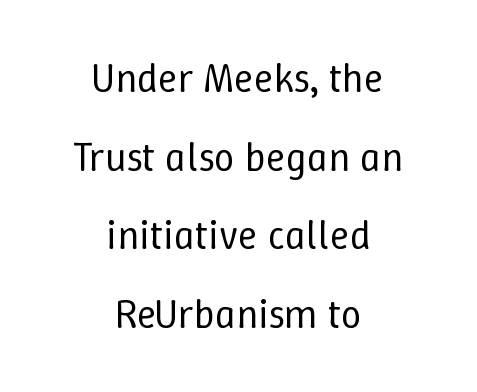
The compositor balanced each line on the midline. The rendering keeps characters at their native spacing. You could not count columns in this text — the font is proportionally spaced. Every character sits straight up, as roman type does. Vertical spacing — loose.
